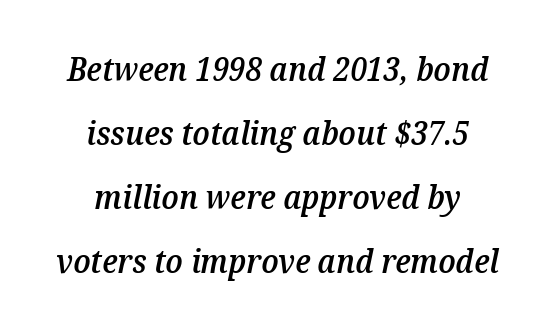
The image shows 32 px semibold type, italic (leaning right); set centered, loose line spacing (2.0x), normal letter spacing, not underlined; medium stroke contrast and a medium x-height.
